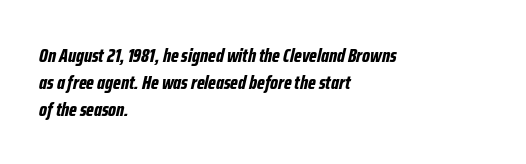
Q: Is the text bold? A: Yes.
Q: Is the text italic (slanted)? A: Yes, it leans right by about 12 degrees.
Q: Is the text underlined? A: No.
Q: How is the paragraph aligned? A: Left-aligned.
Q: Is the spacing between letters normal or unusually wide? A: Normal.
Q: Is the spacing between lines tight, normal or loose? A: Normal.
